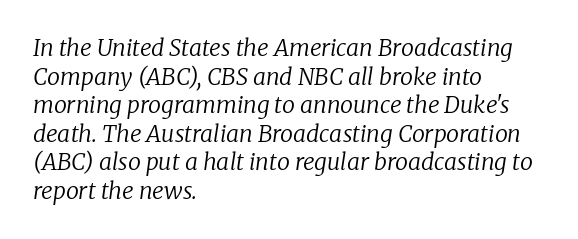
The image shows 23 px text type, italic (leaning right); set left-aligned, line spacing 1.24x, normal letter spacing, not underlined.
